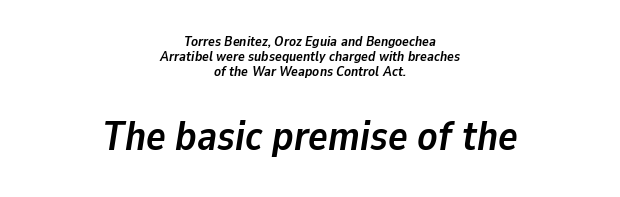
Q: Is the text bold? A: Yes.
Q: Is the text italic (slanted)? A: Yes, it leans right by about 9 degrees.
Q: Is the text underlined? A: No.
Q: How is the paragraph aligned? A: Centered.
Q: Is the spacing between letters normal or unusually wide? A: Normal.
Q: Is the spacing between lines tight, normal or loose? A: Tight.
Q: Which block of text is set in a larger size, the first (top) or the second (bottom)? A: The second (bottom) one.
Q: Width (condensed, normal, or wide)? A: Normal.
Q: Stroke contrast? A: Low.
Q: x-height? A: Medium.
Q: Monospaced? A: No.
